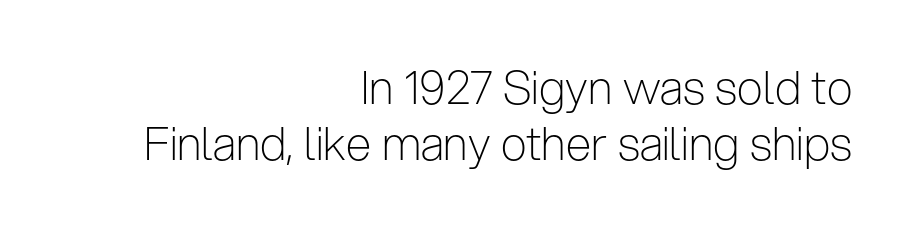
Q: Is the text bold? A: No.
Q: Is the text italic (slanted)? A: No, it is upright.
Q: Is the typeface a serif or a sans-serif typeface? A: Sans-serif.
Q: Is the text underlined? A: No.
Q: How is the paragraph aligned? A: Right-aligned.
Q: Is the spacing between letters normal or unusually wide? A: Normal.
Q: Width (condensed, normal, or wide)? A: Condensed.
Q: Stroke contrast? A: Low.
Q: x-height? A: Medium.
Q: Monospaced? A: No.
